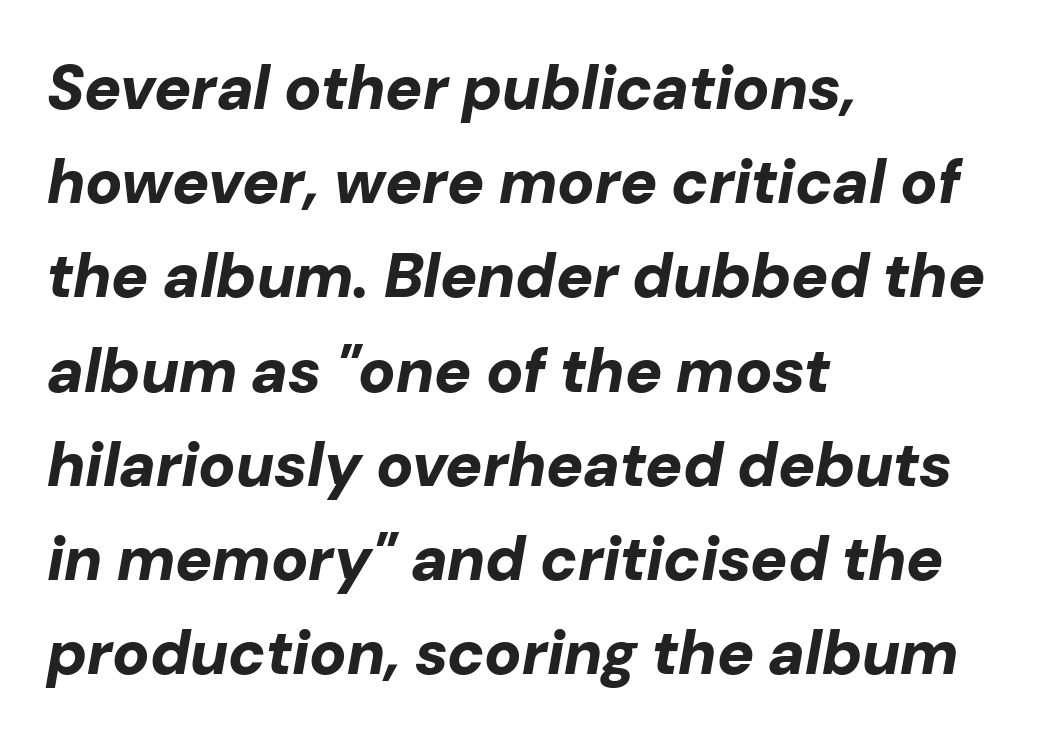
The face used here has a pronounced slope to its letters. What weight is shown? A full bold with thick strokes. Decoration check: the copy has no underline. Compared with typical body copy, the letter spacing here is the same. These lines are rendered in a variable-pitch font.
